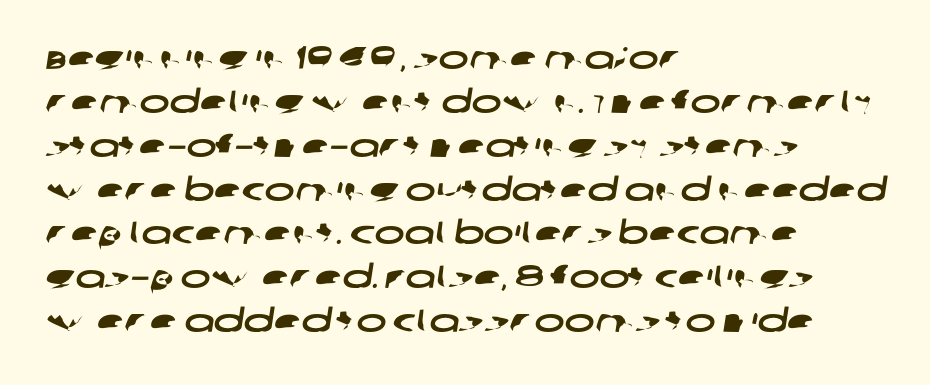
Clear beneath every line of the passage. The face used here is proportionally spaced, like ordinary book or web type. The space between consecutive lines is moderate. Compared with a centered layout, this one pins lines to the left instead. The letterforms sit shoulder to shoulder at normal distance.
